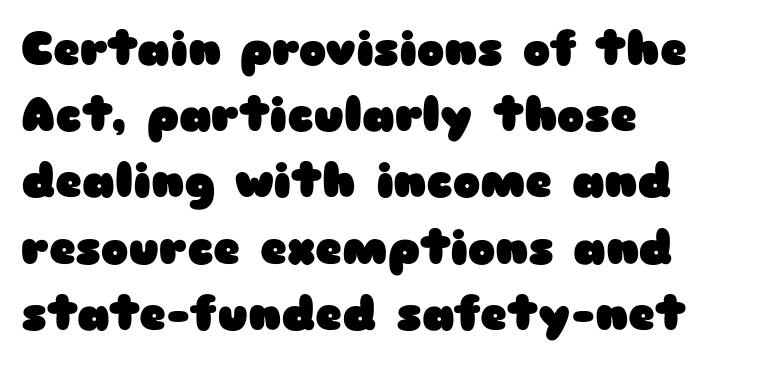
Descender tails drop into unmarked territory. Each letter keeps its own natural width here, so spacing adapts to shape. How heavy is the stroke? Heavy — this is a bold. Check where the strokes stop: nothing finishes them off — pure sans. Characters remain perfectly vertical along every line.
